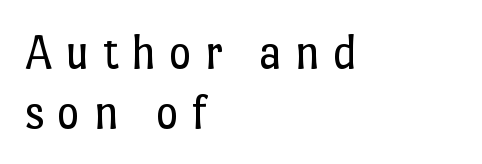
The image shows 49 px regular-weight type, upright; set left-aligned, line spacing 1.22x, unusually wide letter spacing (+0.26 em), not underlined; low stroke contrast and a medium x-height.
